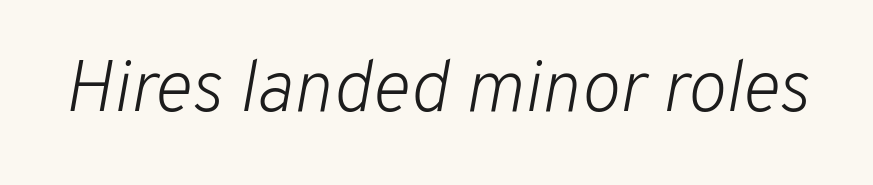
The image shows 73 px light type, italic (leaning right); set normal letter spacing, not underlined; low stroke contrast and a medium x-height.
